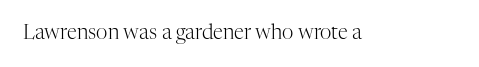
Q: Is the text bold? A: No.
Q: Is the text italic (slanted)? A: No, it is upright.
Q: Is the text underlined? A: No.
Q: Is the spacing between letters normal or unusually wide? A: Normal.
